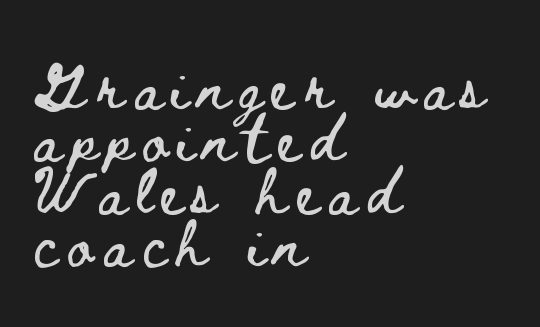
A student would call this left alignment; a typographer would say flush left, rag right. Vertically, the passage feels compressed, each row crowding the next. Descenders hang freely into open space. The rendering uses natural spacing where letterforms have individual widths.
